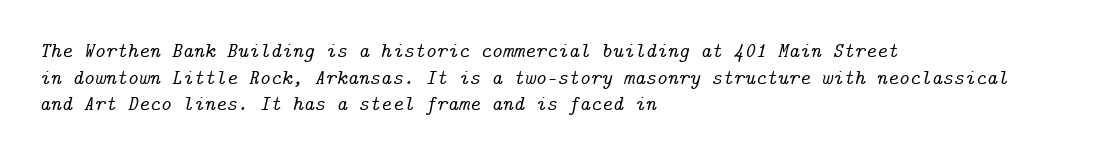
The image shows 21 px text type, italic (leaning right); set left-aligned, normal line spacing (1.27x), normal letter spacing, not underlined.
